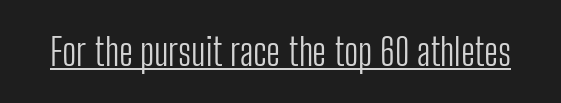
The image shows 37 px light, condensed sans-serif type, upright; set normal letter spacing, underlined; low stroke contrast and a medium x-height.
